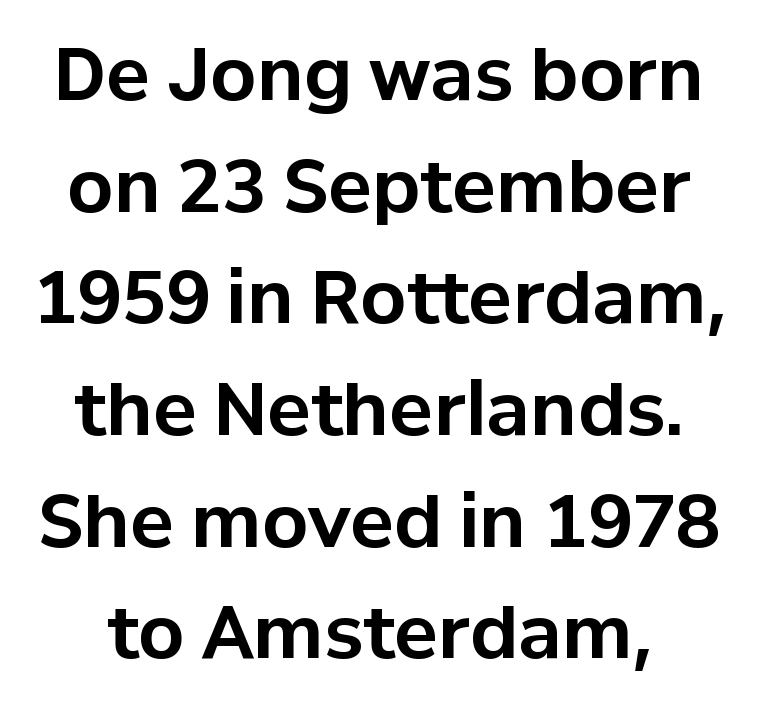
To sum up the face: it is a sans, with no serifs. Looks like regular typesetting: each glyph gets only the width it needs. Typographic density is high because the face is bold. Every stem runs plumb, perpendicular to the baseline.
